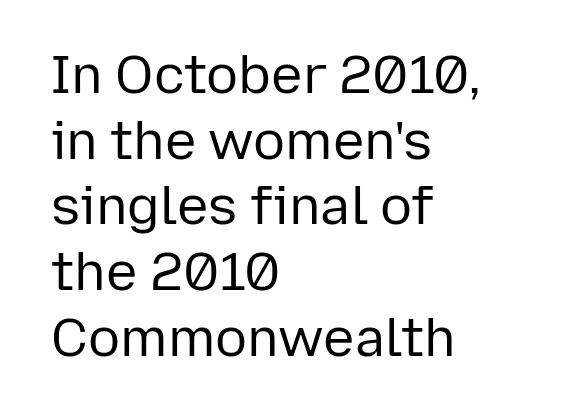
The image shows 53 px regular-weight sans-serif type, upright; set left-aligned, line spacing 1.24x, normal letter spacing, not underlined; low stroke contrast and a medium x-height.
